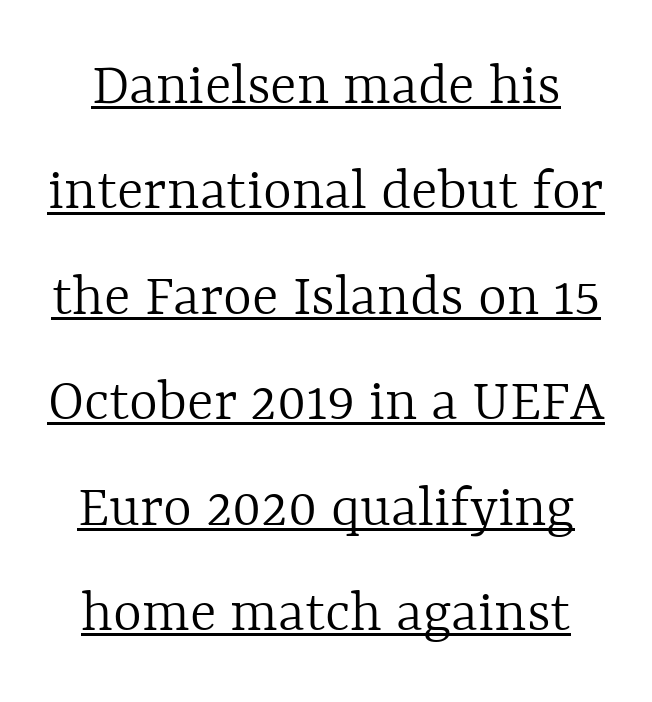
{"italic": "no", "bold": "no", "weight": "light", "width": "normal", "x_height": "medium", "monospaced": "no", "underline": "yes", "line_spacing": "normal", "line_spacing_ratio": 1.7, "letter_spacing": "normal", "letter_spacing_em": 0.0, "glyph_px": 62}
